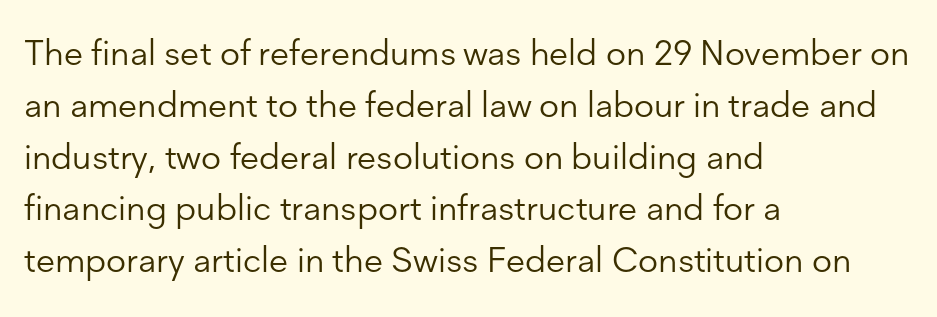
Unbolded letterforms with no extra heft. The face used here is a sans, in the tradition of grotesques and geometrics. Is this a fixed-width face? No — the glyphs have proportional, varying widths. Quick note: not italic, upright. Characters follow at the spacing the type designer built in.
